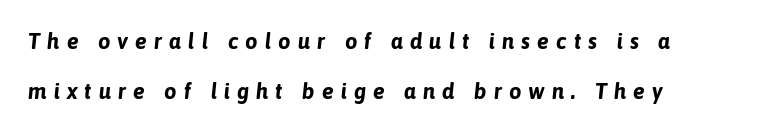
Q: Is the text bold? A: Yes.
Q: Is the text italic (slanted)? A: Yes, it leans right by about 6 degrees.
Q: Is the text underlined? A: No.
Q: Is the spacing between letters normal or unusually wide? A: Unusually wide.
Q: Is the spacing between lines tight, normal or loose? A: Loose.
